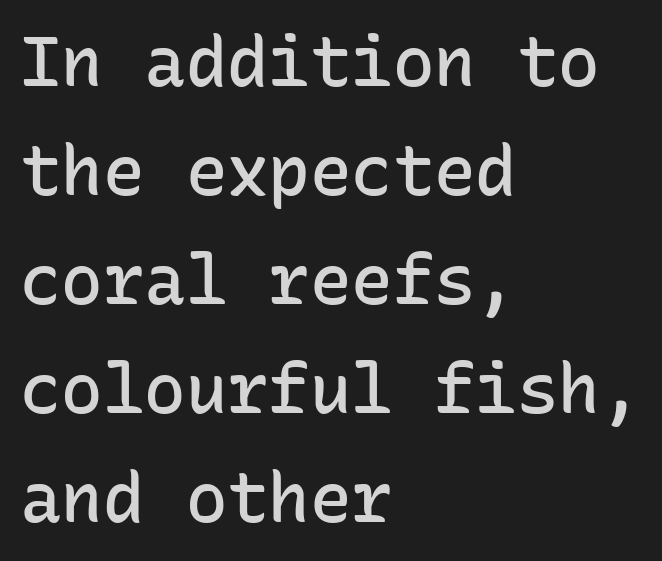
Glance below the letters and you will spot only blank space. Observe the absence of serifs on each vertical stroke in this sample. Italic: no, the glyphs are upright roman. These words are printed semibold, heavier than regular yet not bold.
